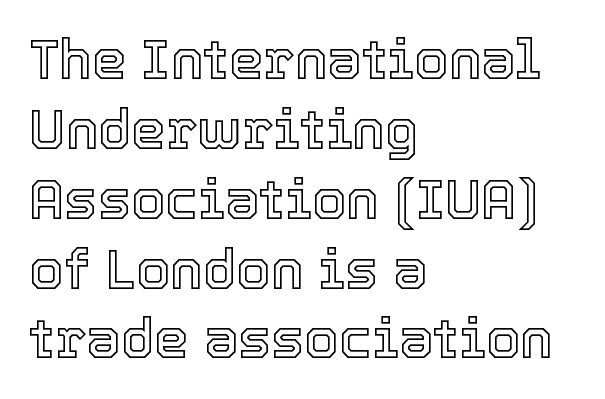
Q: Is the text italic (slanted)? A: No, it is upright.
Q: Is the text underlined? A: No.
Q: How is the paragraph aligned? A: Left-aligned.
Q: Is the spacing between letters normal or unusually wide? A: Normal.
Q: Is the spacing between lines tight, normal or loose? A: Normal.
Q: Width (condensed, normal, or wide)? A: Normal.
Q: x-height? A: Medium.
Q: Monospaced? A: No.
